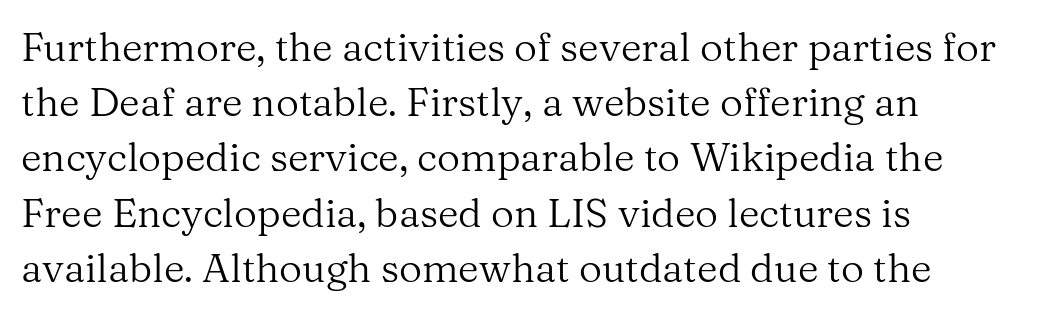
{"serif": "yes", "italic": "no", "bold": "no", "weight": "regular", "width": "normal", "stroke_contrast": "medium", "x_height": "medium", "monospaced": "no", "underline": "no", "align": "left", "line_spacing": "normal", "line_spacing_ratio": 1.38, "letter_spacing": "normal", "letter_spacing_em": 0.0, "glyph_px": 40}
